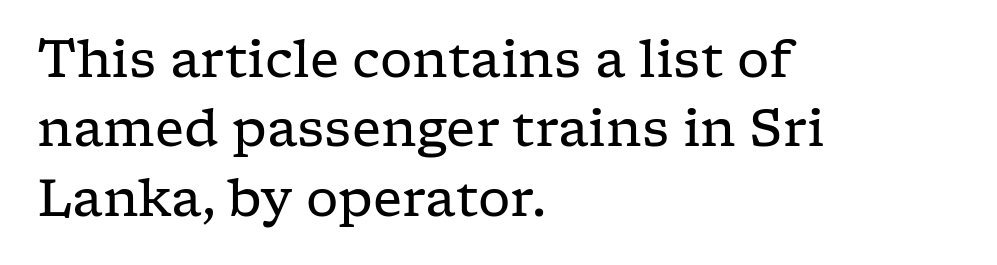
Q: Is the text bold? A: No.
Q: Is the text italic (slanted)? A: No, it is upright.
Q: Is the typeface a serif or a sans-serif typeface? A: Serif.
Q: Is the text underlined? A: No.
Q: How is the paragraph aligned? A: Left-aligned.
Q: Is the spacing between letters normal or unusually wide? A: Normal.
Q: Is the spacing between lines tight, normal or loose? A: Normal.
Q: Width (condensed, normal, or wide)? A: Wide.
Q: Stroke contrast? A: Low.
Q: x-height? A: Medium.
Q: Monospaced? A: No.
